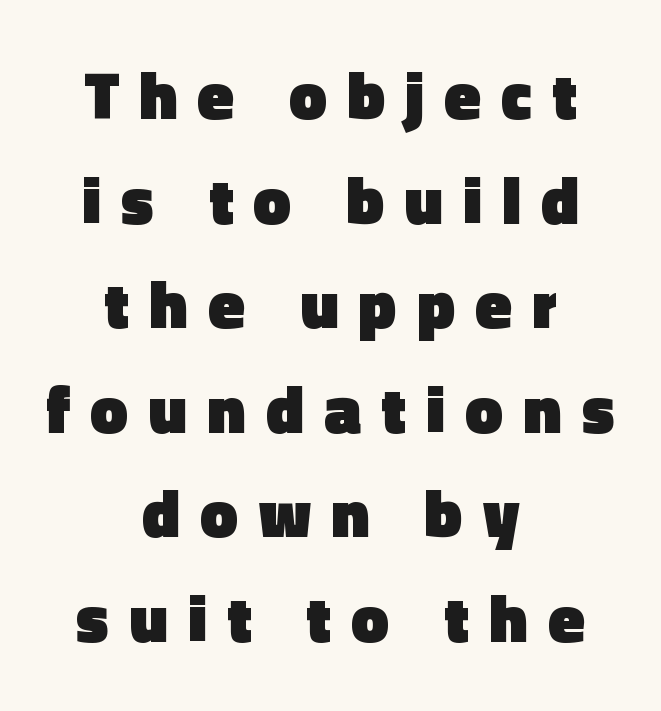
{"serif": "no", "italic": "no", "bold": "yes", "weight": "heavy", "width": "normal", "x_height": "medium", "monospaced": "no", "underline": "no", "align": "center", "line_spacing": "normal", "line_spacing_ratio": 1.56, "letter_spacing": "wide", "letter_spacing_em": 0.3, "glyph_px": 67}
